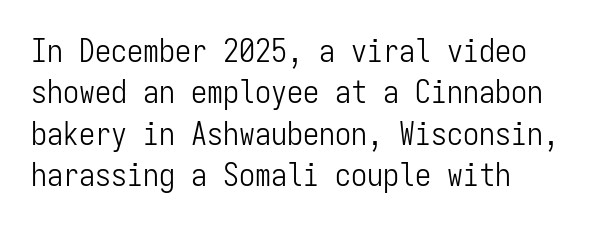
Tracking here is standard; glyphs follow each other at the usual distance. Nobody drew a line under any word here. Line spacing here is normal. Style check: upright. Here the designer chose a console-style face with uniform glyph widths. Layout note: lines flush left.
